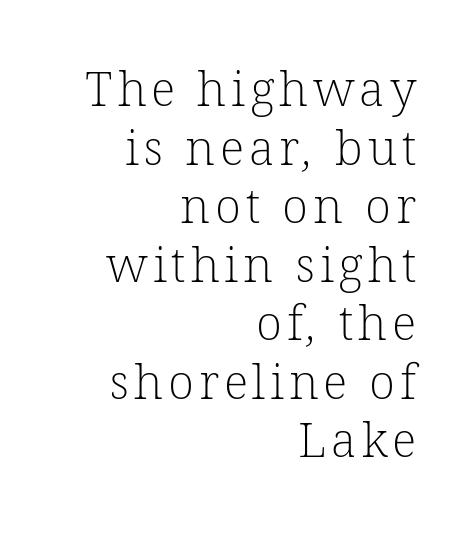
The image shows 48 px light serif type; set right-aligned, line spacing 1.22x, not underlined; low stroke contrast and a medium x-height.
